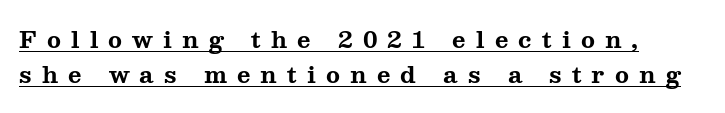
{"italic": "no", "bold": "yes", "underline": "yes", "line_spacing": "normal", "line_spacing_ratio": 1.53, "letter_spacing": "wide", "letter_spacing_em": 0.44, "glyph_px": 23}
